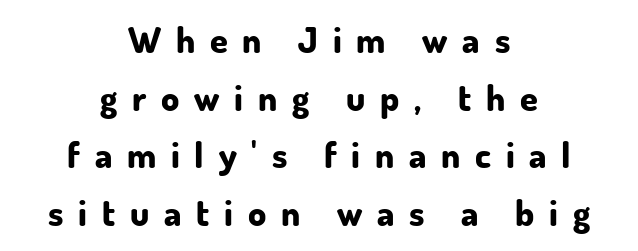
{"serif": "no", "italic": "no", "bold": "yes", "weight": "bold", "width": "normal", "stroke_contrast": "low", "x_height": "small", "monospaced": "no", "underline": "no", "align": "center", "line_spacing": "normal", "line_spacing_ratio": 1.6, "letter_spacing": "wide", "letter_spacing_em": 0.41, "glyph_px": 36}
